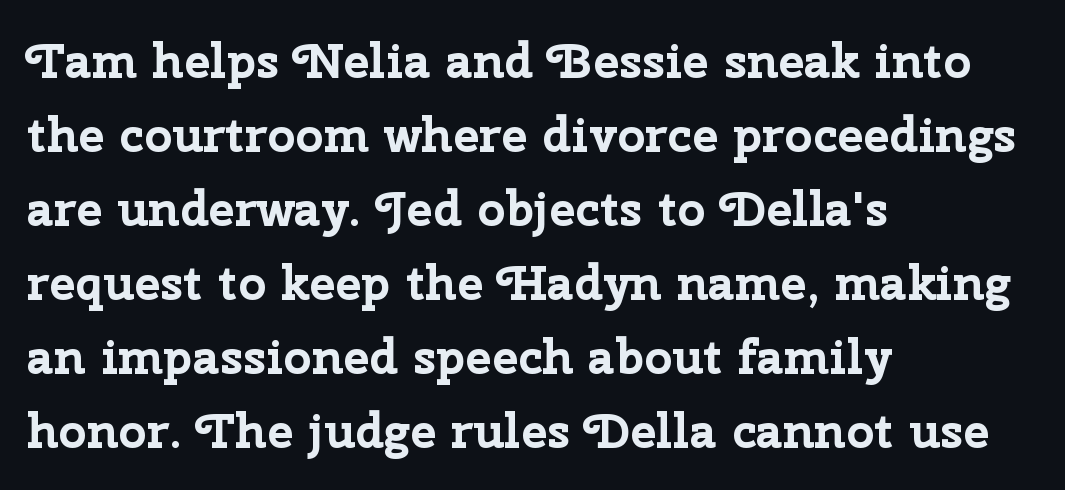
The rag falls on the right side of this text block. In terms of letterspacing, this is plain default setting. A clean baseline with only descenders dipping below it. Posture: straight, roman, zero tilt.
